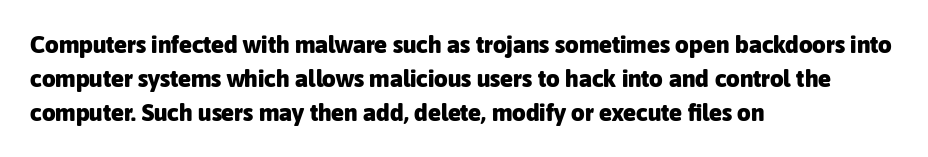
{"italic": "no", "bold": "yes", "underline": "no", "align": "left", "line_spacing": "normal", "line_spacing_ratio": 1.41, "letter_spacing": "normal", "letter_spacing_em": 0.0, "glyph_px": 24}
